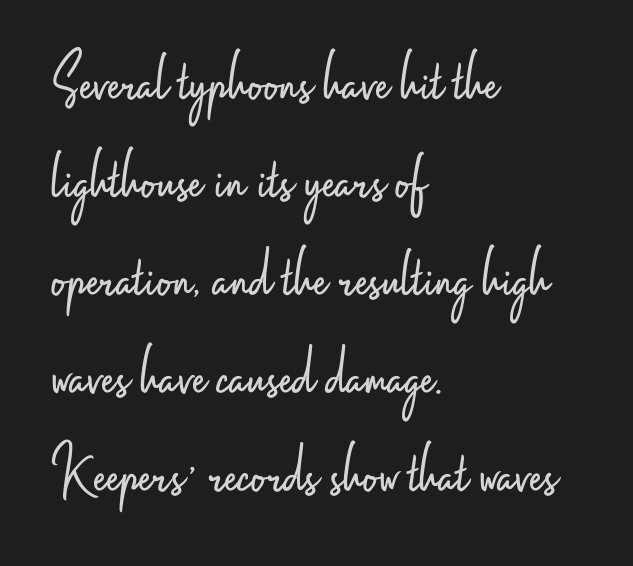
{"serif": "no", "bold": "no", "weight": "light", "width": "condensed", "stroke_contrast": "low", "x_height": "small", "monospaced": "no", "underline": "no", "align": "left", "line_spacing": "normal", "line_spacing_ratio": 1.38, "letter_spacing": "normal", "letter_spacing_em": 0.0, "glyph_px": 71}
